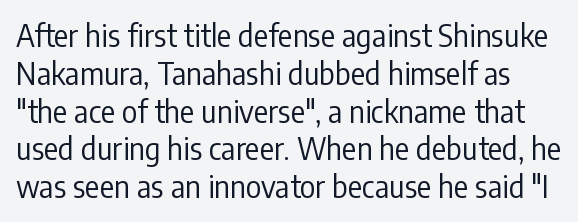
If you drew a line through each stem, it would be perfectly vertical. The rows are spaced the way most documents space them. A quiet, ordinary-to-light weight characterises the typeface. These lines keep a tight, regular rhythm from letter to letter. Plain, unruled lines of type. Note the varied advance widths — an 'i' is clearly narrower than an 'm'.
